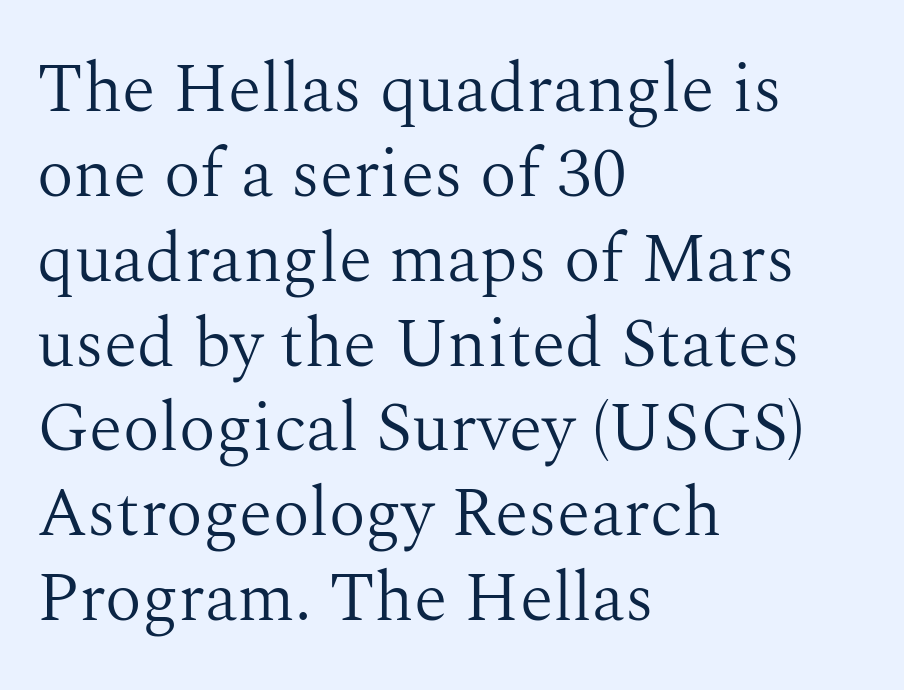
Q: Is the text bold? A: No.
Q: Is the text italic (slanted)? A: No, it is upright.
Q: Is the typeface a serif or a sans-serif typeface? A: Serif.
Q: Is the text underlined? A: No.
Q: How is the paragraph aligned? A: Left-aligned.
Q: Is the spacing between letters normal or unusually wide? A: Normal.
Q: Width (condensed, normal, or wide)? A: Normal.
Q: Stroke contrast? A: Medium.
Q: x-height? A: Medium.
Q: Monospaced? A: No.
